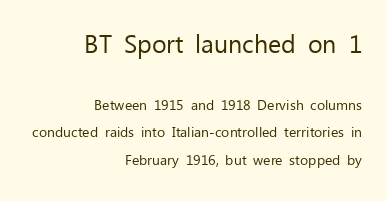
The cut favours lightness, reaching ordinary text weight at its darkest. In terms of posture, this sample is upright. Line spacing here is loose. Which chunk is bigger? The first one — the top block dwarfs the bottom. Letters rest on an invisible, unmarked baseline.
